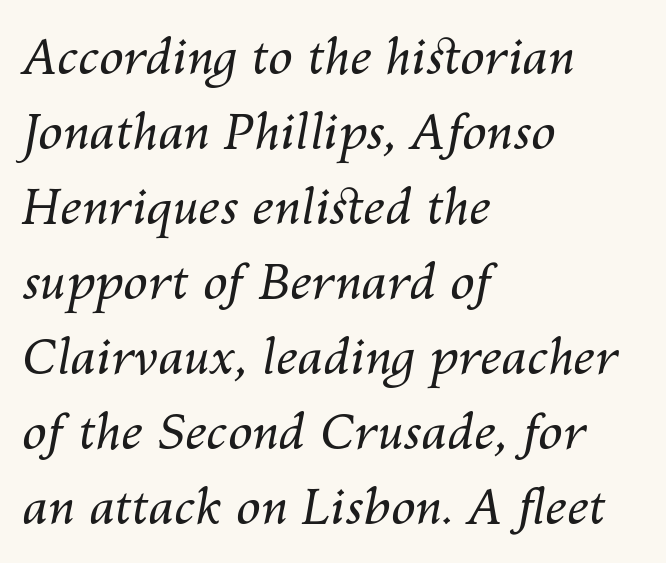
Q: Is the text bold? A: No.
Q: Is the text italic (slanted)? A: Yes, it leans right by about 10 degrees.
Q: Is the text underlined? A: No.
Q: How is the paragraph aligned? A: Left-aligned.
Q: Is the spacing between letters normal or unusually wide? A: Normal.
Q: Is the spacing between lines tight, normal or loose? A: Normal.
Q: Width (condensed, normal, or wide)? A: Normal.
Q: Stroke contrast? A: Medium.
Q: x-height? A: Medium.
Q: Monospaced? A: No.
